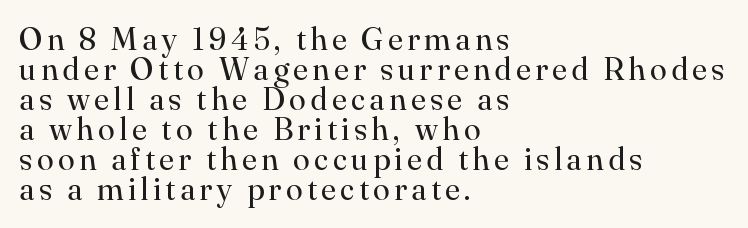
Q: Is the text bold? A: No.
Q: Is the text italic (slanted)? A: No, it is upright.
Q: Is the typeface a serif or a sans-serif typeface? A: Serif.
Q: Is the text underlined? A: No.
Q: How is the paragraph aligned? A: Left-aligned.
Q: Is the spacing between lines tight, normal or loose? A: Tight.
Q: Width (condensed, normal, or wide)? A: Normal.
Q: Stroke contrast? A: High.
Q: x-height? A: Small.
Q: Monospaced? A: No.
